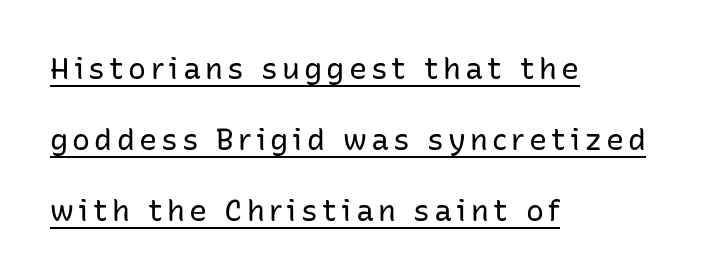
The image shows 30 px regular-weight sans-serif type, upright; set left-aligned, loose line spacing (2.36x), underlined; low stroke contrast and a medium x-height.
